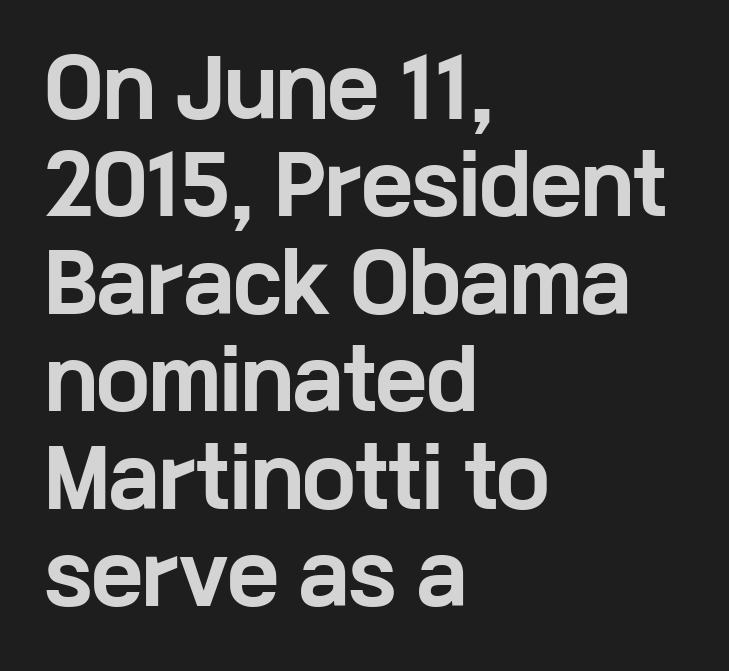
{"serif": "no", "italic": "no", "bold": "yes", "weight": "bold", "width": "wide", "stroke_contrast": "low", "x_height": "medium", "monospaced": "no", "underline": "no", "align": "left", "line_spacing": "normal", "line_spacing_ratio": 1.25, "letter_spacing": "normal", "letter_spacing_em": 0.0, "glyph_px": 78}
